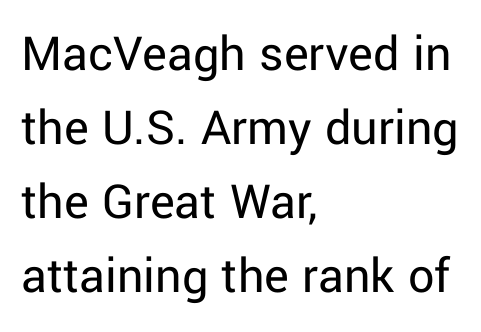
The image shows 52 px regular-weight sans-serif type, upright; set left-aligned, normal line spacing (1.42x), normal letter spacing, not underlined; low stroke contrast and a medium x-height.
